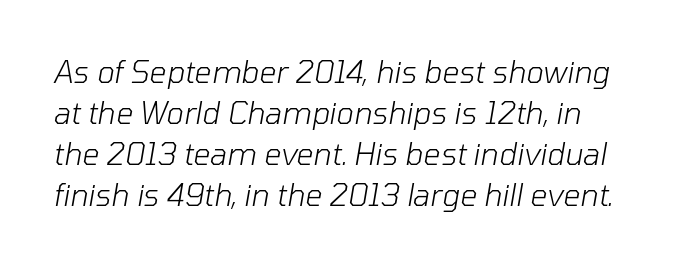
Think of a printed novel: that variable character pitch is what you see here. This sample uses plain, unmodified letter spacing. Quick note: underline off. The characters are drawn with everyday or finer stroke widths. The designer left line spacing at the default.
